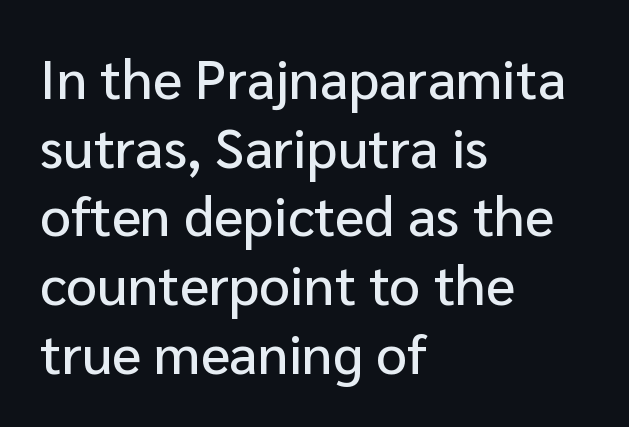
{"serif": "no", "italic": "no", "width": "normal", "stroke_contrast": "low", "x_height": "medium", "monospaced": "no", "underline": "no", "align": "left", "line_spacing": "normal", "line_spacing_ratio": 1.25, "letter_spacing": "normal", "letter_spacing_em": 0.0, "glyph_px": 55}
